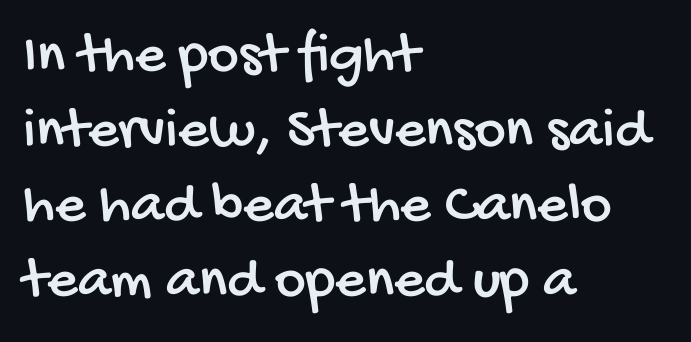
The image shows 59 px condensed sans-serif type; set left-aligned, normal line spacing (1.27x), normal letter spacing, not underlined; low stroke contrast and a large x-height.
